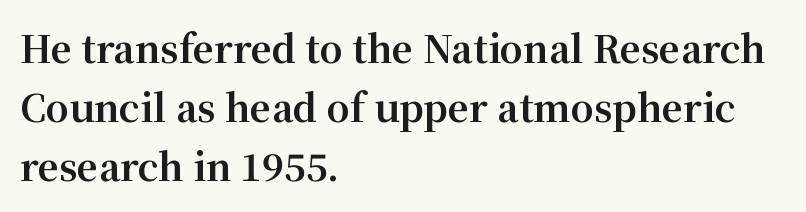
A full-strength bold gives these letters their thick strokes. Spacing verdict: proportional, widths tailored to each character. In terms of letterspacing, this is plain default setting. The text was rendered using a seriffed face with decorative stroke endings.
